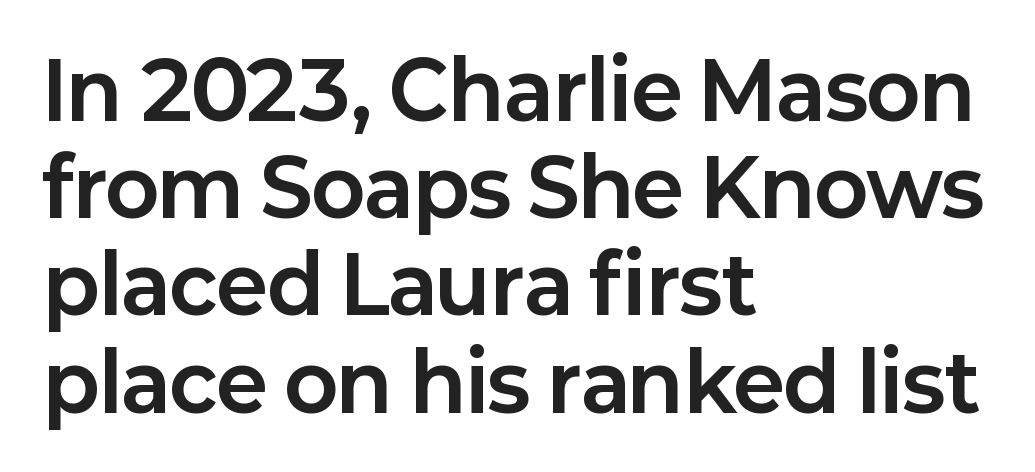
Q: Is the text bold? A: Yes.
Q: Is the text italic (slanted)? A: No, it is upright.
Q: Is the typeface a serif or a sans-serif typeface? A: Sans-serif.
Q: Is the text underlined? A: No.
Q: How is the paragraph aligned? A: Left-aligned.
Q: Is the spacing between letters normal or unusually wide? A: Normal.
Q: Width (condensed, normal, or wide)? A: Normal.
Q: Stroke contrast? A: Low.
Q: x-height? A: Medium.
Q: Monospaced? A: No.
